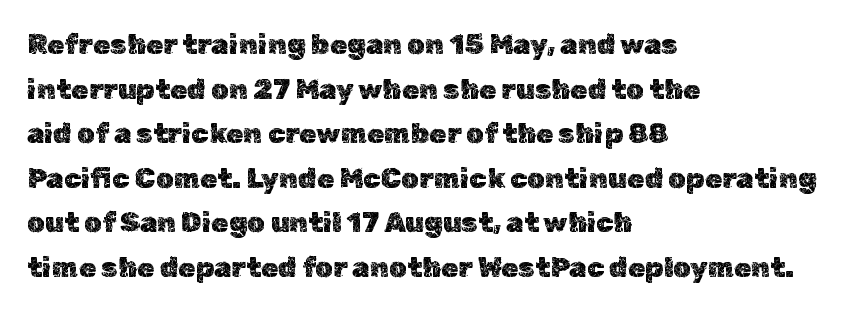
Q: Is the text italic (slanted)? A: No, it is upright.
Q: Is the text underlined? A: No.
Q: How is the paragraph aligned? A: Left-aligned.
Q: Is the spacing between letters normal or unusually wide? A: Normal.
Q: Is the spacing between lines tight, normal or loose? A: Normal.
Q: Width (condensed, normal, or wide)? A: Normal.
Q: x-height? A: Medium.
Q: Monospaced? A: No.
